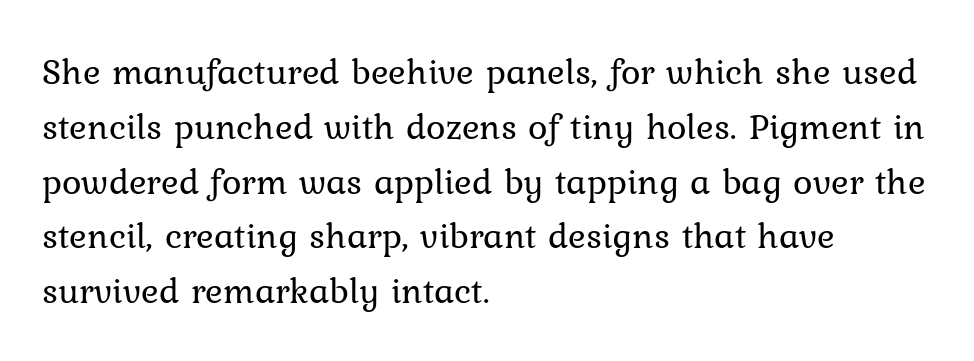
{"italic": "no", "bold": "no", "weight": "regular", "width": "normal", "stroke_contrast": "low", "x_height": "medium", "monospaced": "no", "underline": "no", "align": "left", "line_spacing": "normal", "line_spacing_ratio": 1.48, "letter_spacing": "normal", "letter_spacing_em": 0.0, "glyph_px": 37}
